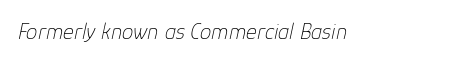
The image shows 23 px text type, italic (leaning right); set normal letter spacing, not underlined.
